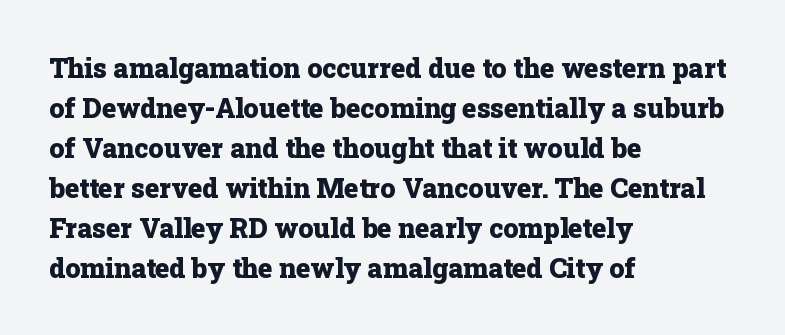
The image shows 27 px bold type, upright; set left-aligned, normal line spacing (1.48x), normal letter spacing, not underlined.
